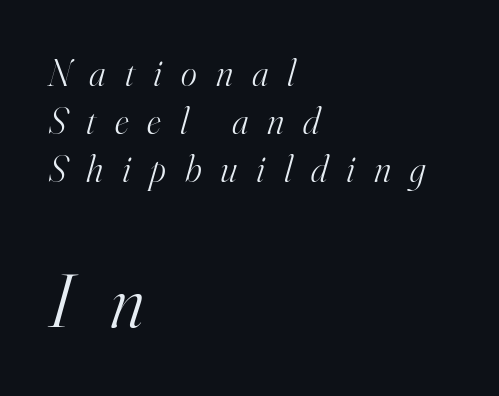
The image shows 76 px light serif type, italic (leaning right); set left-aligned, normal line spacing (1.26x), unusually wide letter spacing (+0.5 em), not underlined; the second (bottom) block is 2.0x larger; high stroke contrast and a small x-height.
